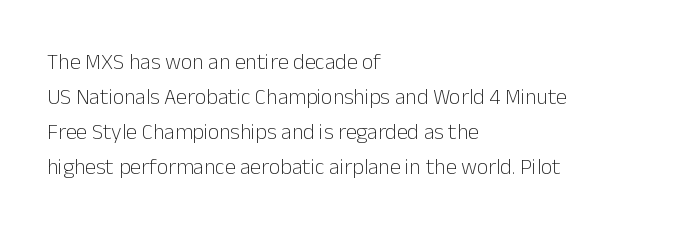
The image shows 22 px text type, upright; set left-aligned, normal line spacing (1.59x), normal letter spacing, not underlined.
